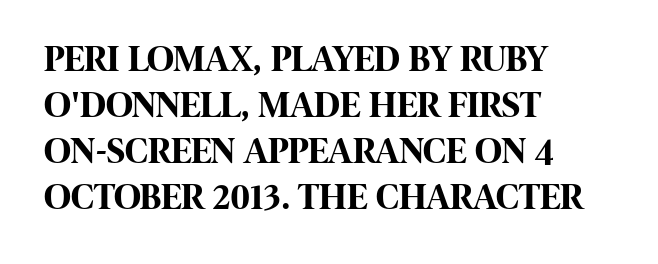
Q: Is the text bold? A: Yes.
Q: Is the text italic (slanted)? A: No, it is upright.
Q: Is the typeface a serif or a sans-serif typeface? A: Sans-serif.
Q: Is the text underlined? A: No.
Q: How is the paragraph aligned? A: Left-aligned.
Q: Is the spacing between letters normal or unusually wide? A: Normal.
Q: Width (condensed, normal, or wide)? A: Condensed.
Q: Stroke contrast? A: High.
Q: x-height? A: Large.
Q: Monospaced? A: No.
